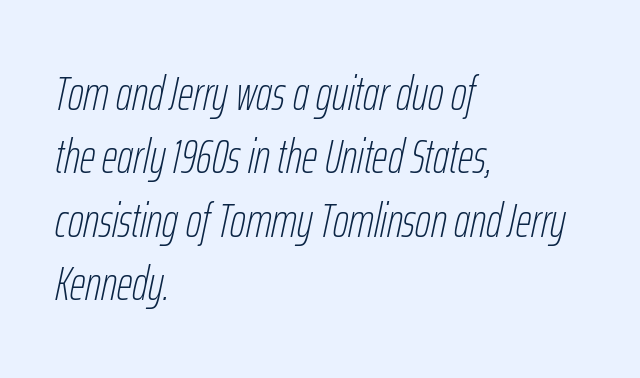
Decoration check: the copy has no underline. Successive baselines arrive at the customary interval. Weight: in the light-to-regular range. The text carries the slant typical of an italic or oblique font. This sample has the flowing, uneven cadence of proportional lettering. The passage shown has conventional tracking throughout.
